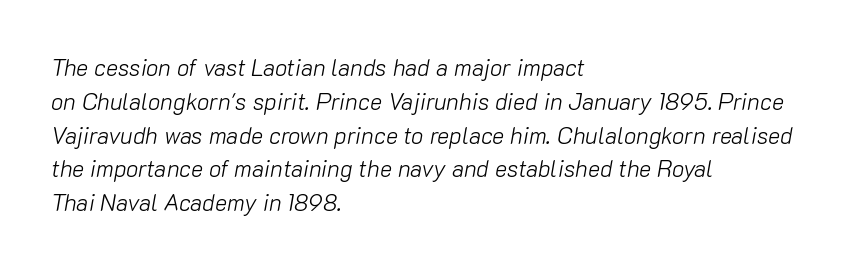
What stands out about the letter spacing? Nothing — it is the standard amount. The line-height multiplier appears to be the usual default. The rag falls on the right side of this text block. These glyphs show unthickened strokes, regular width or finer. Rule under the text: the space is simply empty.
